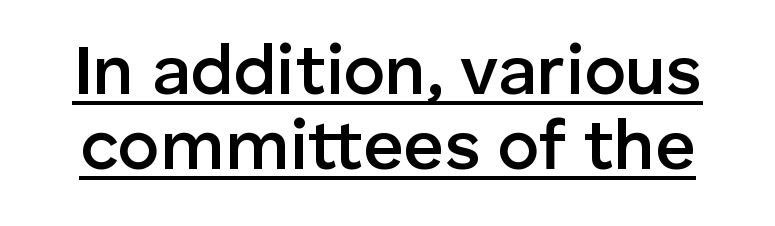
Cramped leading. Short note: letters normally spaced. No italicization has been applied; the sample stays upright. The specimen includes a rule beneath the text block's lines. Does the weight exceed regular? Yes, but only to semibold. The glyphs in this specimen are sans serif.
